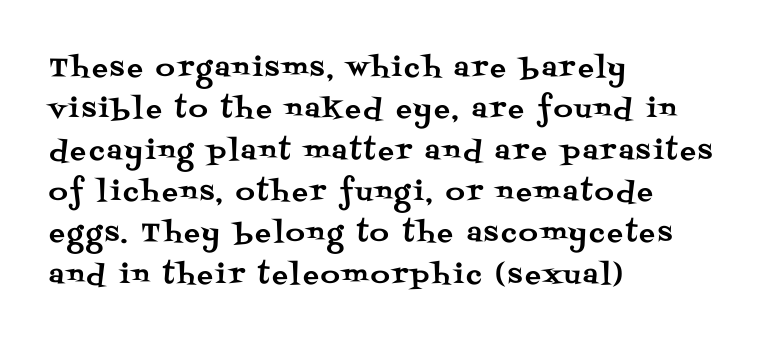
The image shows 26 px text type, upright; set left-aligned, normal line spacing (1.59x), not underlined.
